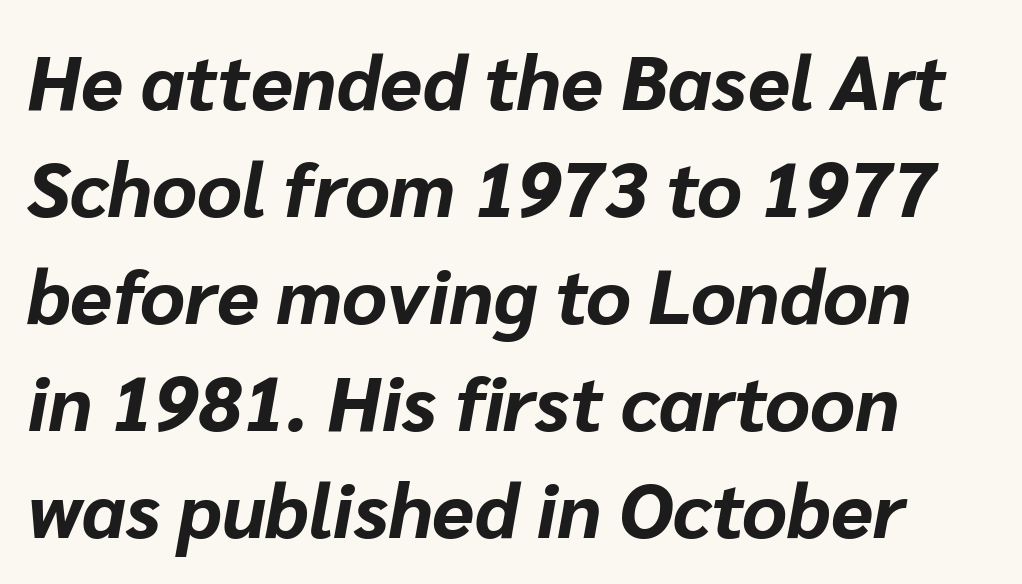
Q: Is the text bold? A: Yes.
Q: Is the text italic (slanted)? A: Yes, it leans right by about 10 degrees.
Q: Is the text underlined? A: No.
Q: Is the spacing between letters normal or unusually wide? A: Normal.
Q: Is the spacing between lines tight, normal or loose? A: Normal.
Q: Width (condensed, normal, or wide)? A: Normal.
Q: Stroke contrast? A: Low.
Q: x-height? A: Medium.
Q: Monospaced? A: No.
